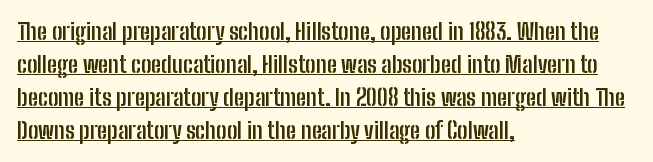
Compared with typical paragraphs, the rows here are spaced about the same. Chunky letters — that's bold for sure. Italic: no, the glyphs are upright roman. The horizontal fit of the characters is conventional and even.
